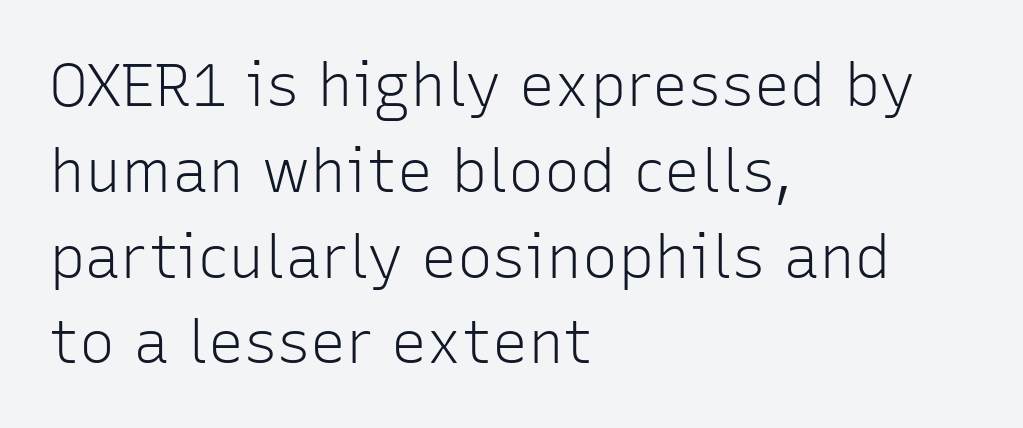
The strokes are not fattened; the text isn't bold. Proportional: the letters do not fall into vertical columns. Words float on clear page, feet unadorned. If you measured baseline to baseline, you'd find a middling distance. Short note: letters normally spaced. Ordinary non-slanted type is in use.
